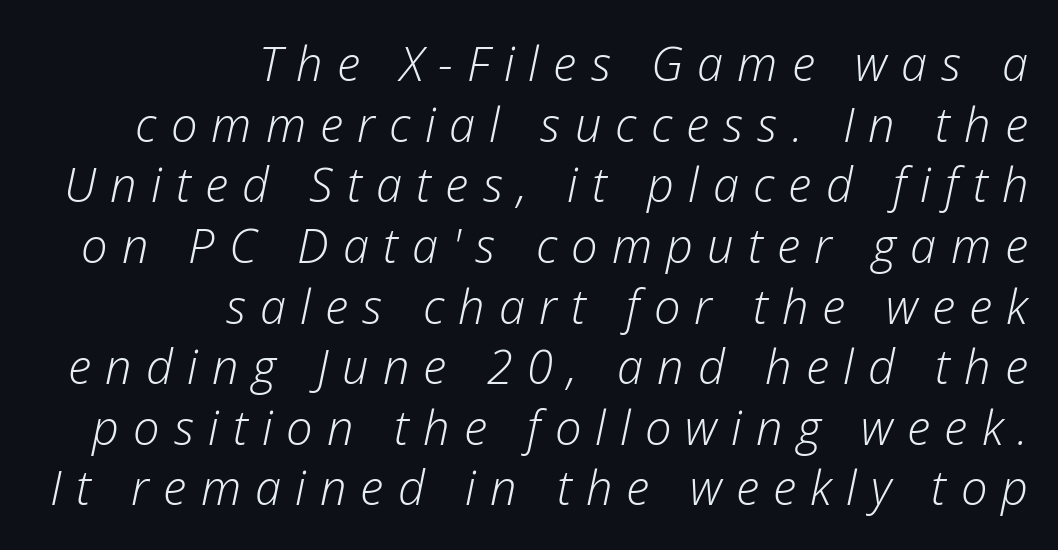
The image shows 47 px light type, italic (leaning right); set right-aligned, normal line spacing (1.29x), unusually wide letter spacing (+0.3 em), not underlined; low stroke contrast and a medium x-height.
